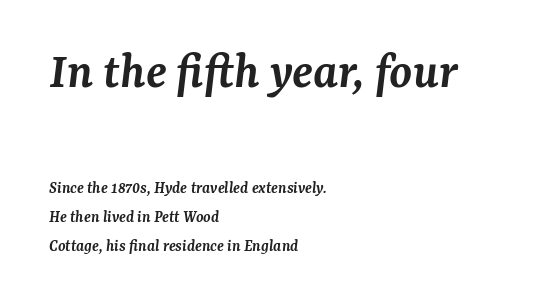
Tracking value appears to be zero — textbook default spacing. Rendered with sloped, italic letterforms. Note: serifs present on the glyphs. Does the bottom block carry the larger type? No, the top block does.
